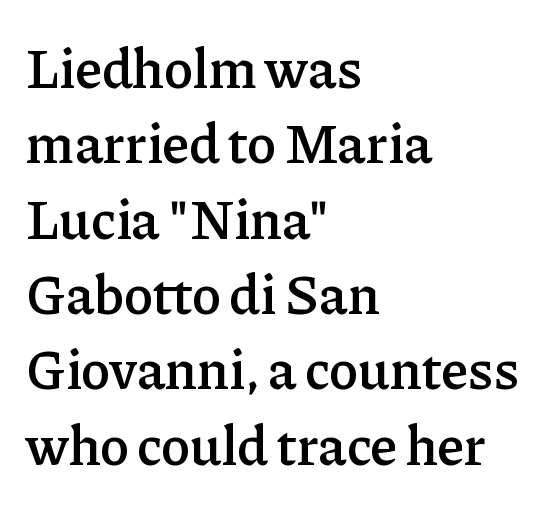
Q: Is the text bold? A: Semi-bold.
Q: Is the text italic (slanted)? A: No, it is upright.
Q: Is the typeface a serif or a sans-serif typeface? A: Serif.
Q: Is the text underlined? A: No.
Q: How is the paragraph aligned? A: Left-aligned.
Q: Is the spacing between letters normal or unusually wide? A: Normal.
Q: Is the spacing between lines tight, normal or loose? A: Normal.
Q: Width (condensed, normal, or wide)? A: Normal.
Q: Stroke contrast? A: Low.
Q: x-height? A: Medium.
Q: Monospaced? A: No.
